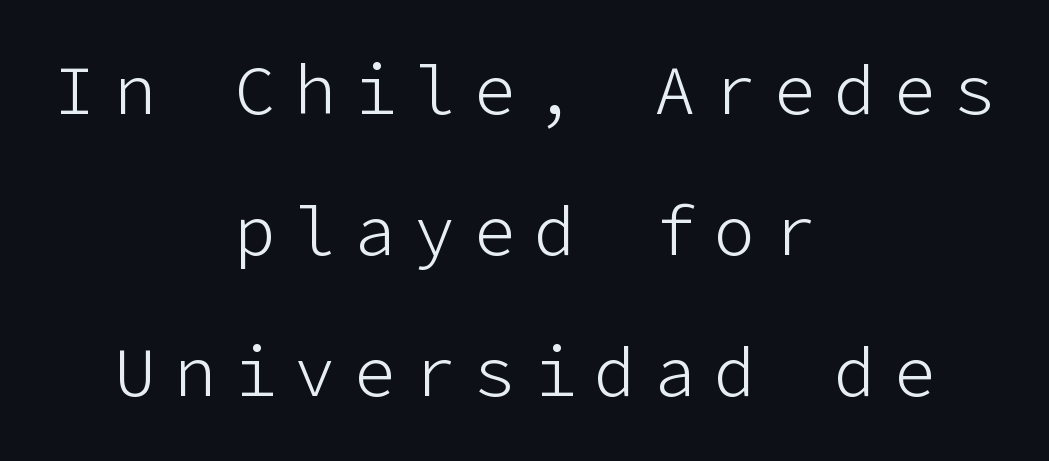
{"serif": "no", "italic": "no", "bold": "no", "weight": "light", "width": "normal", "stroke_contrast": "low", "x_height": "medium", "underline": "no", "align": "center", "line_spacing": "loose", "line_spacing_ratio": 2.04, "letter_spacing": "wide", "letter_spacing_em": 0.27, "glyph_px": 69}
